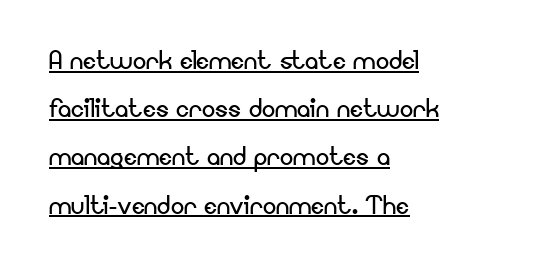
The image shows 33 px regular-weight sans-serif type, upright; set left-aligned, normal line spacing (1.46x), normal letter spacing, underlined; low stroke contrast and a small x-height.
